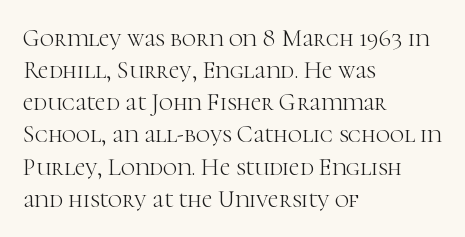
Q: Is the text bold? A: No.
Q: Is the text italic (slanted)? A: No, it is upright.
Q: Is the text underlined? A: No.
Q: How is the paragraph aligned? A: Left-aligned.
Q: Is the spacing between letters normal or unusually wide? A: Normal.
Q: Is the spacing between lines tight, normal or loose? A: Normal.
